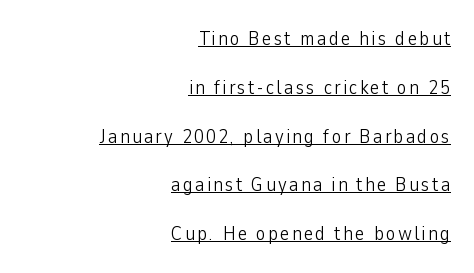
This is roman type, the default non-slanted kind. A flush-right, rag-left setting is used for this passage. Underlining? Definitely there. Nothing heavy about these letters — not bold at all. Vertically, the passage feels expansive, rows floating well apart.
